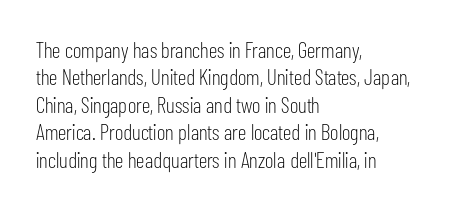
The image shows 22 px text type, upright; set left-aligned, normal line spacing (1.25x), normal letter spacing, not underlined.
